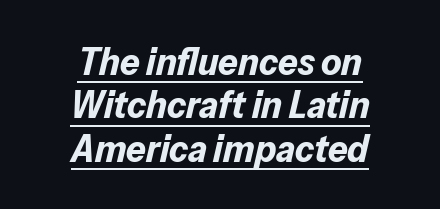
Q: Is the text bold? A: Yes.
Q: Is the text italic (slanted)? A: Yes, it leans right by about 13 degrees.
Q: Is the text underlined? A: Yes.
Q: How is the paragraph aligned? A: Centered.
Q: Is the spacing between letters normal or unusually wide? A: Normal.
Q: Is the spacing between lines tight, normal or loose? A: Tight.
Q: Width (condensed, normal, or wide)? A: Normal.
Q: Stroke contrast? A: Low.
Q: x-height? A: Medium.
Q: Monospaced? A: No.
